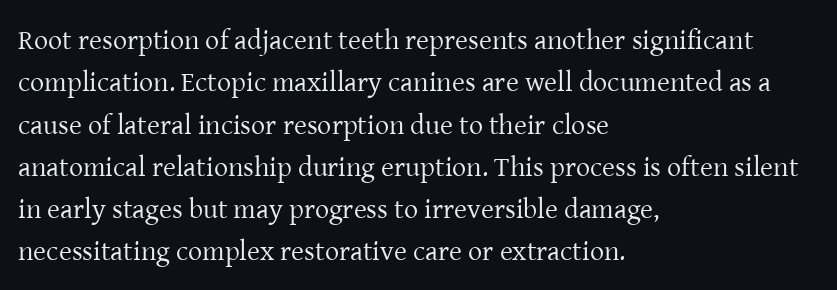
{"serif": "yes", "italic": "no", "bold": "no", "weight": "regular", "width": "normal", "stroke_contrast": "low", "x_height": "medium", "monospaced": "no", "underline": "no", "align": "left", "line_spacing": "normal", "line_spacing_ratio": 1.51, "letter_spacing": "normal", "letter_spacing_em": 0.0, "glyph_px": 28}
